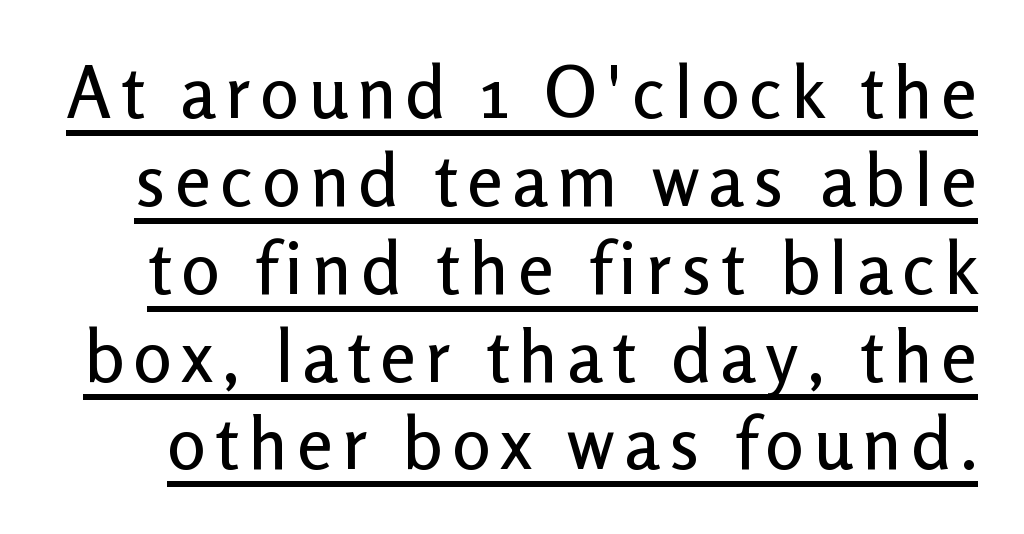
What decoration does the sample have? An underline. A typesetter would mark this as roman, not italic. Serif or sans? Sans — the stroke terminals are bare. You could not count columns in this text — the font is proportionally spaced.
